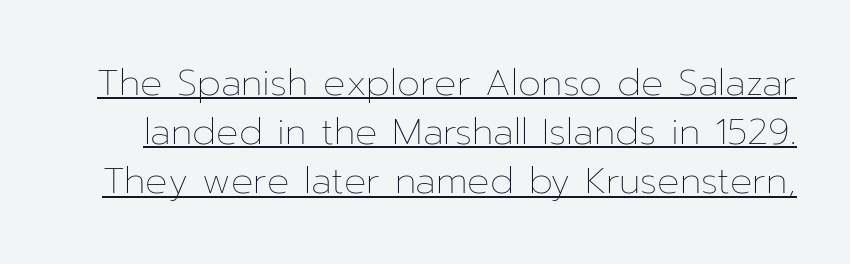
The rendering uses natural spacing where letterforms have individual widths. The axis of the letterforms is exactly vertical. The designer left line spacing at the default. Between one letter and the next there's only the usual sliver of space. Like a heading marked for emphasis, these lines bear an underscore. The strokes are not fattened; the text isn't bold.
